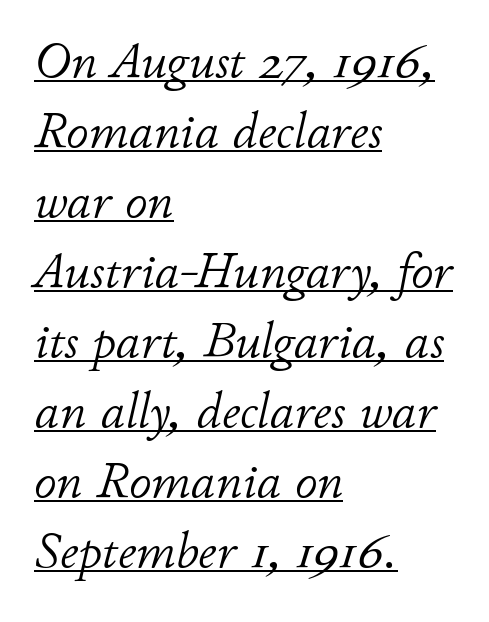
The image shows 50 px light type, italic (leaning right); set left-aligned, normal line spacing (1.4x), normal letter spacing, underlined; low stroke contrast and a small x-height.
